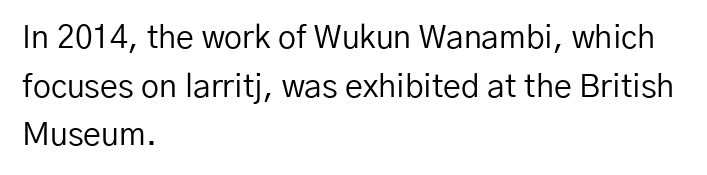
{"serif": "no", "italic": "no", "bold": "no", "weight": "regular", "width": "normal", "stroke_contrast": "low", "x_height": "medium", "monospaced": "no", "underline": "no", "align": "left", "line_spacing": "normal", "line_spacing_ratio": 1.52, "letter_spacing": "normal", "letter_spacing_em": 0.0, "glyph_px": 32}
